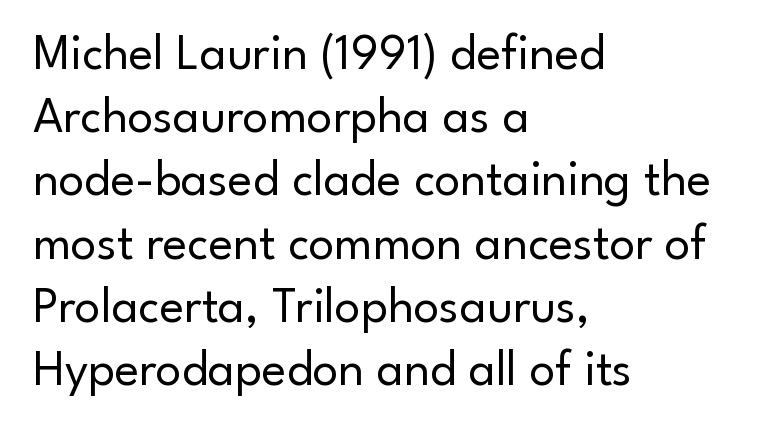
Q: Is the text bold? A: No.
Q: Is the text italic (slanted)? A: No, it is upright.
Q: Is the typeface a serif or a sans-serif typeface? A: Sans-serif.
Q: Is the text underlined? A: No.
Q: How is the paragraph aligned? A: Left-aligned.
Q: Is the spacing between letters normal or unusually wide? A: Normal.
Q: Width (condensed, normal, or wide)? A: Normal.
Q: Stroke contrast? A: Low.
Q: x-height? A: Small.
Q: Monospaced? A: No.
